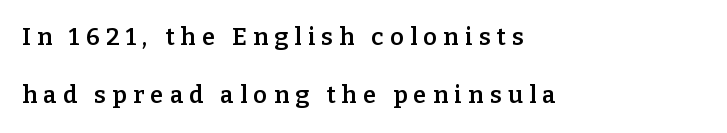
Q: Is the text bold? A: Semi-bold.
Q: Is the text italic (slanted)? A: No, it is upright.
Q: Is the text underlined? A: No.
Q: How is the paragraph aligned? A: Left-aligned.
Q: Is the spacing between letters normal or unusually wide? A: Unusually wide.
Q: Is the spacing between lines tight, normal or loose? A: Loose.
